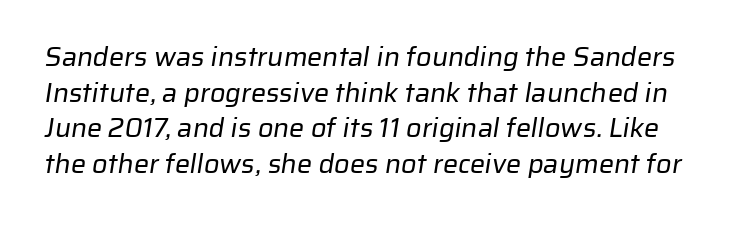
Q: Is the text bold? A: No.
Q: Is the text underlined? A: No.
Q: Is the spacing between letters normal or unusually wide? A: Normal.
Q: Is the spacing between lines tight, normal or loose? A: Normal.
